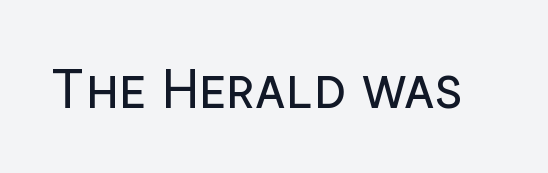
{"serif": "no", "italic": "no", "bold": "no", "weight": "regular", "width": "normal", "stroke_contrast": "low", "x_height": "medium", "monospaced": "no", "underline": "no", "letter_spacing": "normal", "letter_spacing_em": 0.0, "glyph_px": 54}
